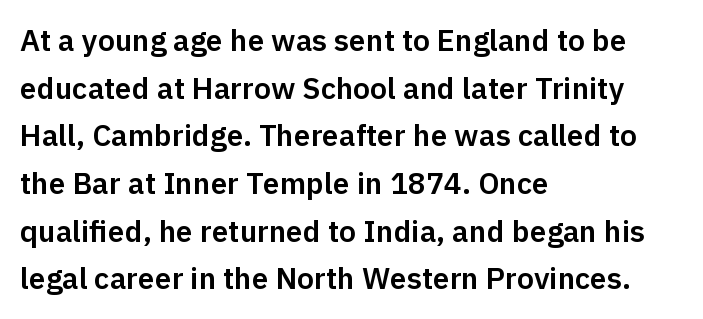
The image shows 30 px sans-serif type, upright; set left-aligned, normal line spacing (1.59x), normal letter spacing, not underlined; low stroke contrast and a medium x-height.
